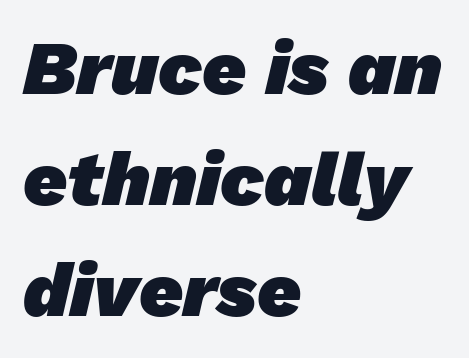
{"serif": "no", "bold": "yes", "weight": "heavy", "width": "normal", "stroke_contrast": "low", "x_height": "medium", "monospaced": "no", "underline": "no", "align": "left", "line_spacing": "normal", "line_spacing_ratio": 1.46, "letter_spacing": "normal", "letter_spacing_em": 0.0, "glyph_px": 76}
